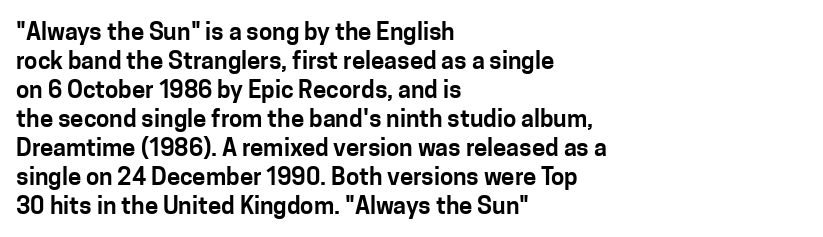
{"italic": "no", "underline": "no", "align": "left", "line_spacing_ratio": 1.21, "letter_spacing": "normal", "letter_spacing_em": 0.0, "glyph_px": 24}
